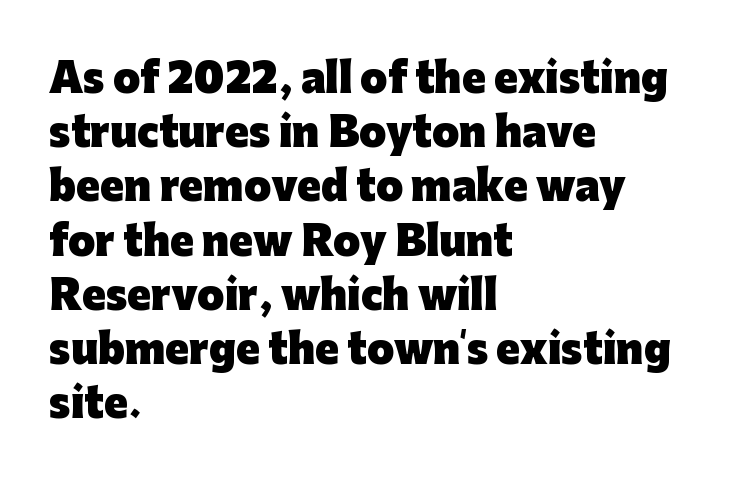
The image shows 39 px heavy sans-serif type, upright; set left-aligned, normal line spacing (1.39x), normal letter spacing, not underlined; low stroke contrast and a medium x-height.
